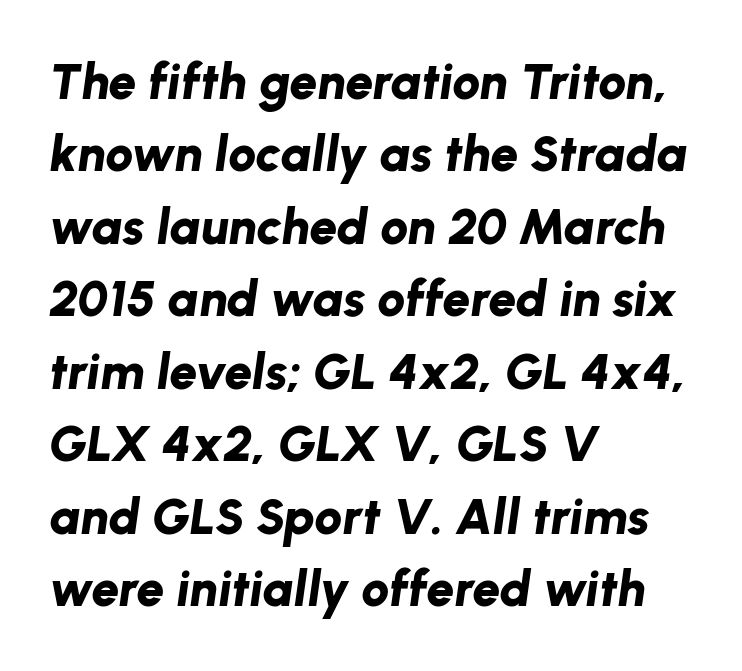
The image shows 50 px bold type, italic (leaning right); set left-aligned, normal line spacing (1.45x), normal letter spacing, not underlined; low stroke contrast and a medium x-height.
